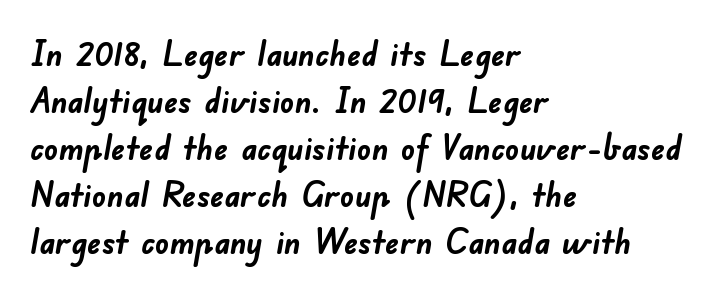
The image shows 35 px semibold sans-serif type; set left-aligned, normal line spacing (1.34x), normal letter spacing, not underlined; low stroke contrast and a small x-height.
